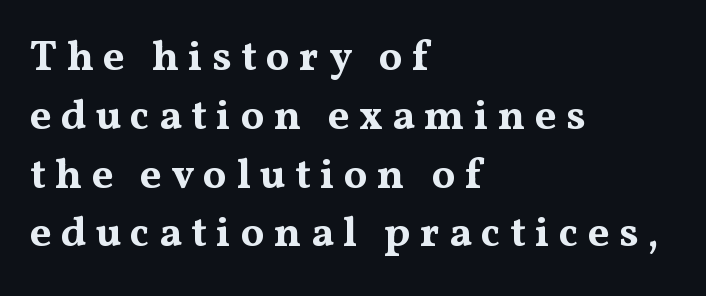
{"serif": "yes", "italic": "no", "bold": "yes", "weight": "bold", "width": "wide", "stroke_contrast": "medium", "x_height": "medium", "monospaced": "no", "underline": "no", "align": "left", "line_spacing": "normal", "line_spacing_ratio": 1.4, "letter_spacing": "wide", "letter_spacing_em": 0.22, "glyph_px": 42}
